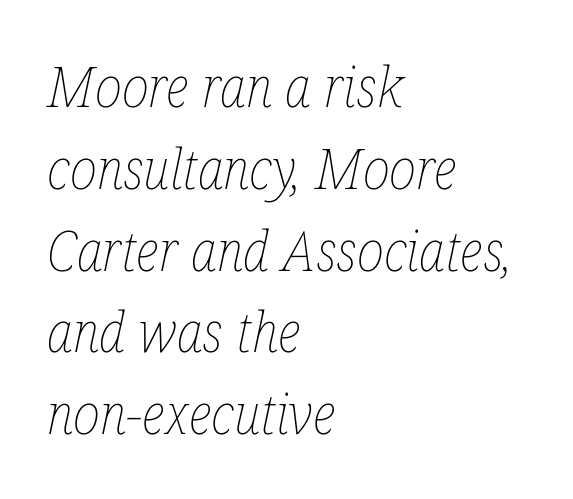
{"italic": "yes", "lean": "right", "slant_degrees": 12, "bold": "no", "weight": "thin", "width": "condensed", "stroke_contrast": "low", "x_height": "medium", "monospaced": "no", "underline": "no", "align": "left", "line_spacing": "normal", "line_spacing_ratio": 1.46, "letter_spacing": "normal", "letter_spacing_em": 0.0, "glyph_px": 56}
